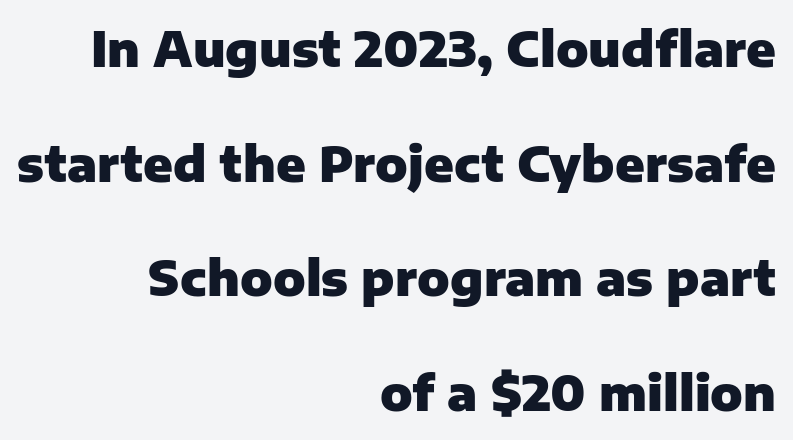
Q: Is the text bold? A: Yes.
Q: Is the text italic (slanted)? A: No, it is upright.
Q: Is the typeface a serif or a sans-serif typeface? A: Sans-serif.
Q: Is the text underlined? A: No.
Q: How is the paragraph aligned? A: Right-aligned.
Q: Is the spacing between letters normal or unusually wide? A: Normal.
Q: Is the spacing between lines tight, normal or loose? A: Loose.
Q: Width (condensed, normal, or wide)? A: Normal.
Q: Stroke contrast? A: Low.
Q: x-height? A: Medium.
Q: Monospaced? A: No.
